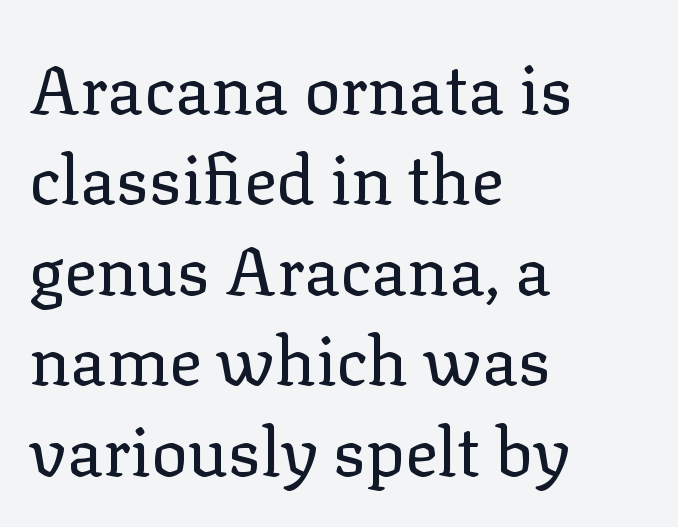
The image shows 68 px regular-weight serif type, upright; set left-aligned, normal line spacing (1.33x), normal letter spacing, not underlined; low stroke contrast and a medium x-height.
